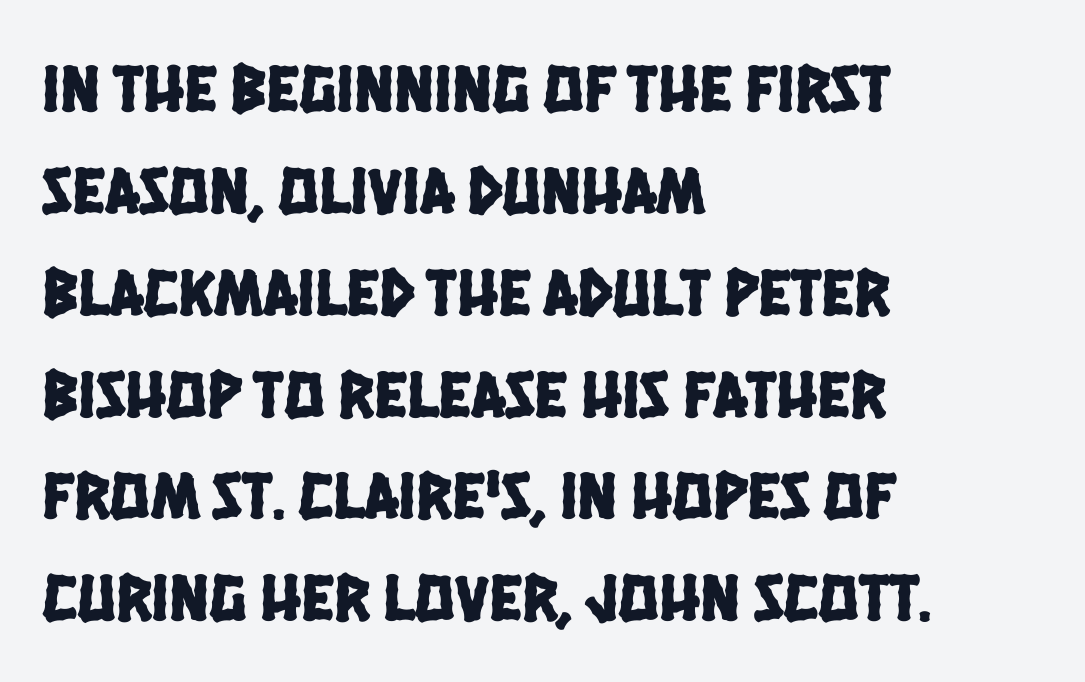
{"serif": "no", "width": "condensed", "stroke_contrast": "low", "x_height": "large", "monospaced": "no", "underline": "no", "align": "left", "line_spacing": "normal", "line_spacing_ratio": 1.52, "letter_spacing": "normal", "letter_spacing_em": 0.0, "glyph_px": 67}
